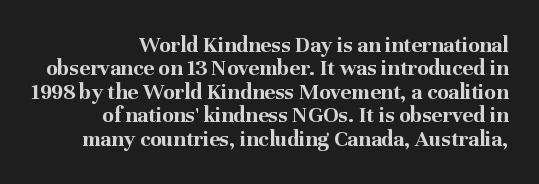
Q: Is the text bold? A: Yes.
Q: Is the text italic (slanted)? A: No, it is upright.
Q: Is the text underlined? A: No.
Q: How is the paragraph aligned? A: Right-aligned.
Q: Is the spacing between letters normal or unusually wide? A: Normal.
Q: Is the spacing between lines tight, normal or loose? A: Tight.
